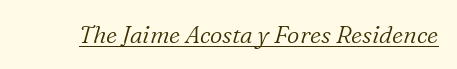
The image shows 24 px text type, italic (leaning right); set normal letter spacing, underlined.
